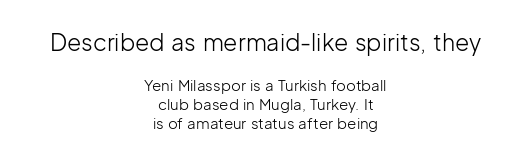
Stem width sits at or under what a default text font uses. The passage shown is not underscored anywhere. The letters stand straight up with perfectly vertical stems. These lines keep a tight, regular rhythm from letter to letter. The compositor balanced each line on the midline. The rows are spaced the way most documents space them.
